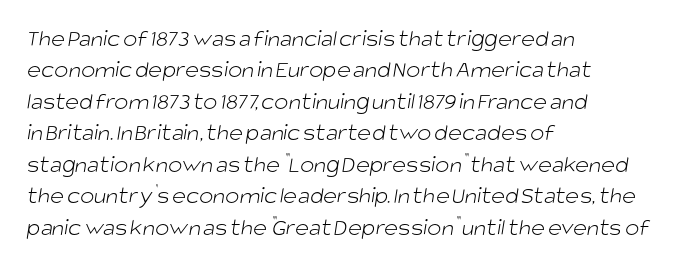
The image shows 24 px text type; set left-aligned, normal line spacing (1.31x), normal letter spacing, not underlined.
